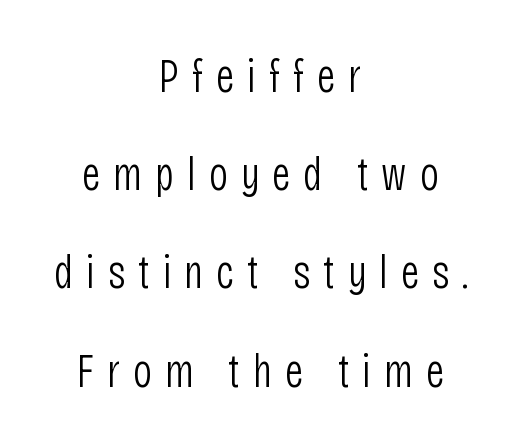
Posture: upright roman. The letters advance in unequal steps, a hallmark of proportional type. This sample uses expanded letter spacing, leaving extra air between glyphs. Letters rest on an invisible, unmarked baseline. The font family rendered here belongs to the sans-serif group. Does the leading feel generous? Absolutely, it's lavish.
